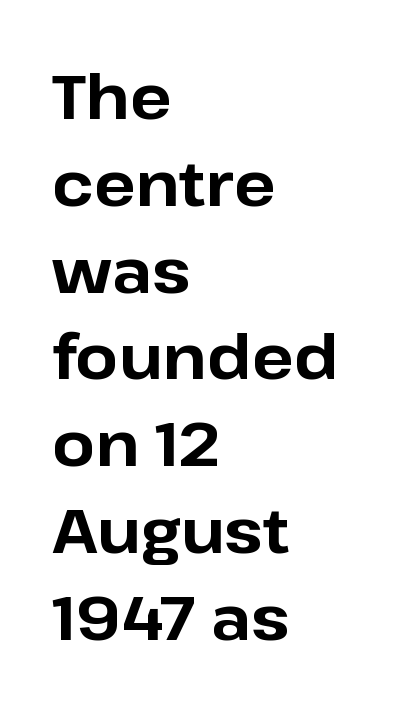
{"serif": "no", "italic": "no", "bold": "yes", "weight": "bold", "width": "normal", "stroke_contrast": "low", "x_height": "medium", "monospaced": "no", "underline": "no", "align": "left", "line_spacing": "normal", "line_spacing_ratio": 1.4, "letter_spacing": "normal", "letter_spacing_em": 0.0, "glyph_px": 62}
